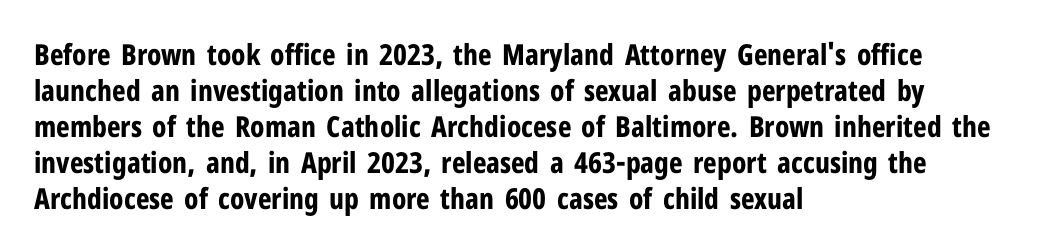
{"serif": "no", "italic": "no", "bold": "yes", "weight": "bold", "width": "condensed", "stroke_contrast": "low", "x_height": "medium", "monospaced": "no", "underline": "no", "align": "left", "line_spacing_ratio": 1.24, "letter_spacing": "normal", "letter_spacing_em": 0.0, "glyph_px": 29}
